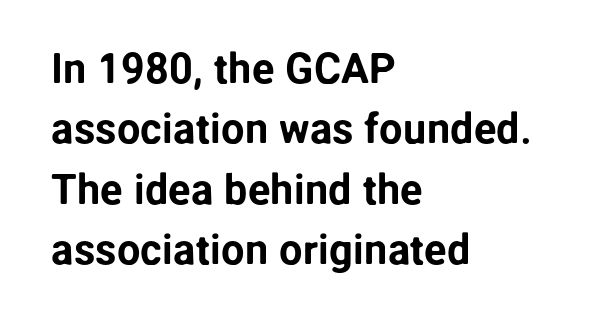
Q: Is the text italic (slanted)? A: No, it is upright.
Q: Is the typeface a serif or a sans-serif typeface? A: Sans-serif.
Q: Is the text underlined? A: No.
Q: How is the paragraph aligned? A: Left-aligned.
Q: Is the spacing between letters normal or unusually wide? A: Normal.
Q: Is the spacing between lines tight, normal or loose? A: Normal.
Q: Width (condensed, normal, or wide)? A: Normal.
Q: Stroke contrast? A: Low.
Q: x-height? A: Medium.
Q: Monospaced? A: No.
